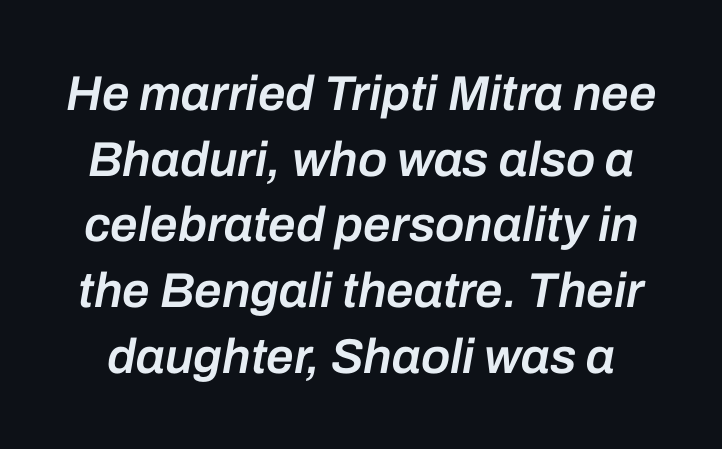
{"italic": "yes", "lean": "right", "slant_degrees": 10, "bold": "semi", "weight": "semibold", "width": "normal", "stroke_contrast": "low", "x_height": "medium", "monospaced": "no", "underline": "no", "line_spacing": "normal", "line_spacing_ratio": 1.34, "letter_spacing": "normal", "letter_spacing_em": 0.0, "glyph_px": 49}
